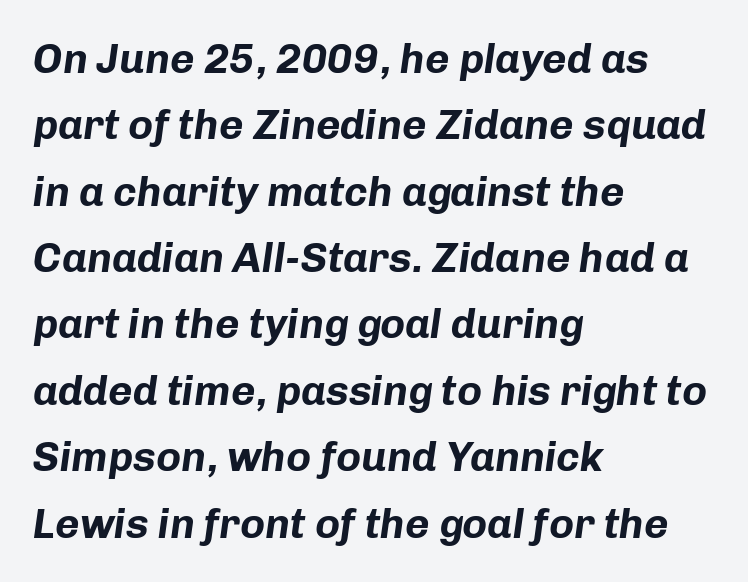
Do the characters align in a grid? No, the font is proportional. If you measured baseline to baseline, you'd find a middling distance. Short note: letters normally spaced. The paragraph has a hard left edge and a soft right edge.
